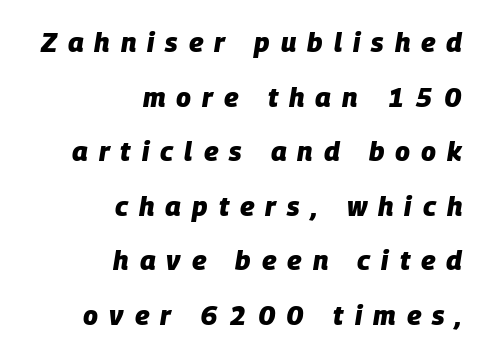
Q: Is the text bold? A: Yes.
Q: Is the text italic (slanted)? A: Yes, it leans right by about 9 degrees.
Q: Is the text underlined? A: No.
Q: How is the paragraph aligned? A: Right-aligned.
Q: Is the spacing between letters normal or unusually wide? A: Unusually wide.
Q: Is the spacing between lines tight, normal or loose? A: Loose.
